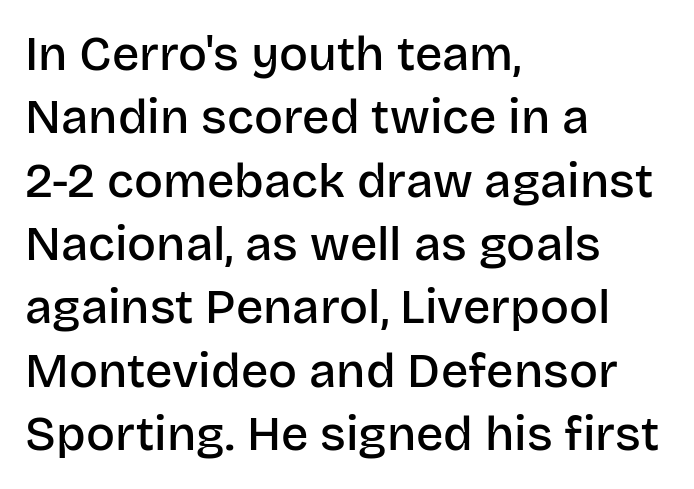
Q: Is the text bold? A: Semi-bold.
Q: Is the text italic (slanted)? A: No, it is upright.
Q: Is the typeface a serif or a sans-serif typeface? A: Sans-serif.
Q: Is the text underlined? A: No.
Q: How is the paragraph aligned? A: Left-aligned.
Q: Is the spacing between letters normal or unusually wide? A: Normal.
Q: Is the spacing between lines tight, normal or loose? A: Normal.
Q: Width (condensed, normal, or wide)? A: Normal.
Q: Stroke contrast? A: Low.
Q: x-height? A: Large.
Q: Monospaced? A: No.
